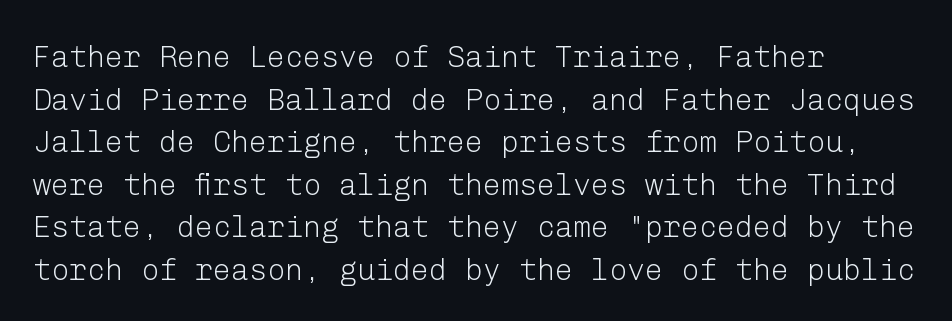
The text was rendered using a sans face with plain stroke endings. Plain, unruled lines of type. Nobody touched the tracking dial on this one. Unlike italic type, these characters show no tilt at all.
